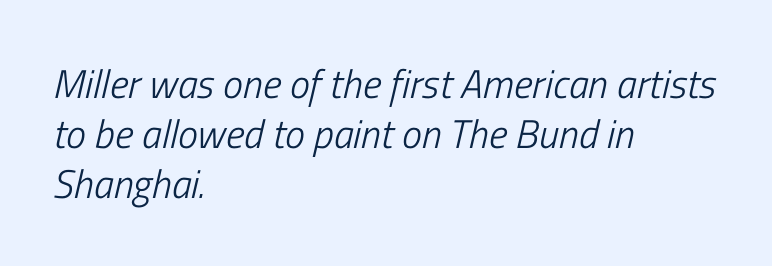
Q: Is the text bold? A: No.
Q: Is the text italic (slanted)? A: Yes, it leans right by about 13 degrees.
Q: Is the text underlined? A: No.
Q: How is the paragraph aligned? A: Left-aligned.
Q: Is the spacing between letters normal or unusually wide? A: Normal.
Q: Is the spacing between lines tight, normal or loose? A: Normal.
Q: Width (condensed, normal, or wide)? A: Condensed.
Q: Stroke contrast? A: Low.
Q: x-height? A: Medium.
Q: Monospaced? A: No.
